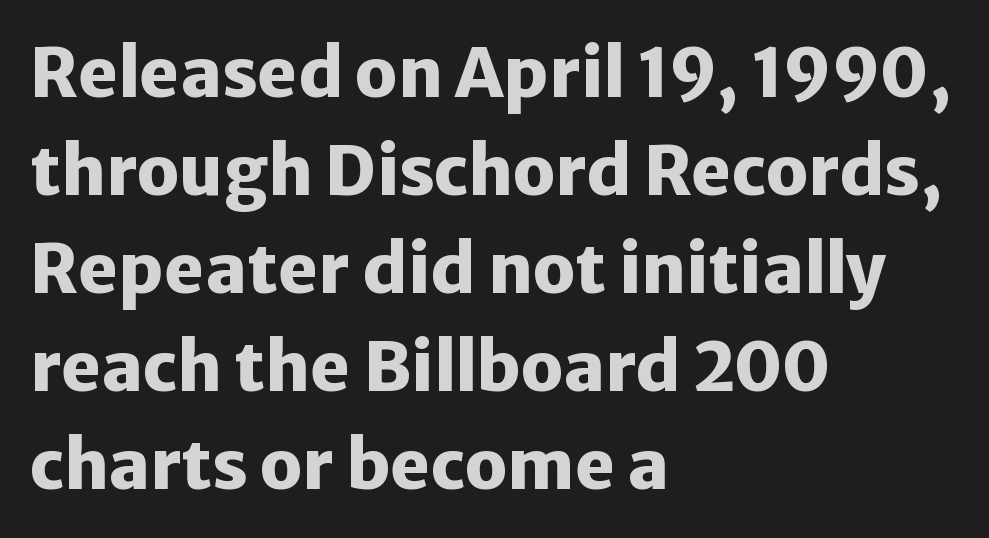
The image shows 68 px heavy sans-serif type, upright; set left-aligned, normal line spacing (1.44x), normal letter spacing, not underlined; low stroke contrast and a medium x-height.
